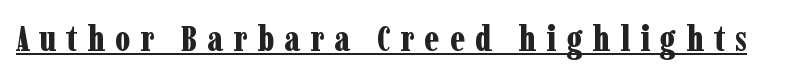
{"serif": "yes", "italic": "no", "bold": "yes", "weight": "bold", "width": "condensed", "stroke_contrast": "low", "x_height": "medium", "monospaced": "no", "underline": "yes", "letter_spacing": "wide", "letter_spacing_em": 0.27, "glyph_px": 36}
